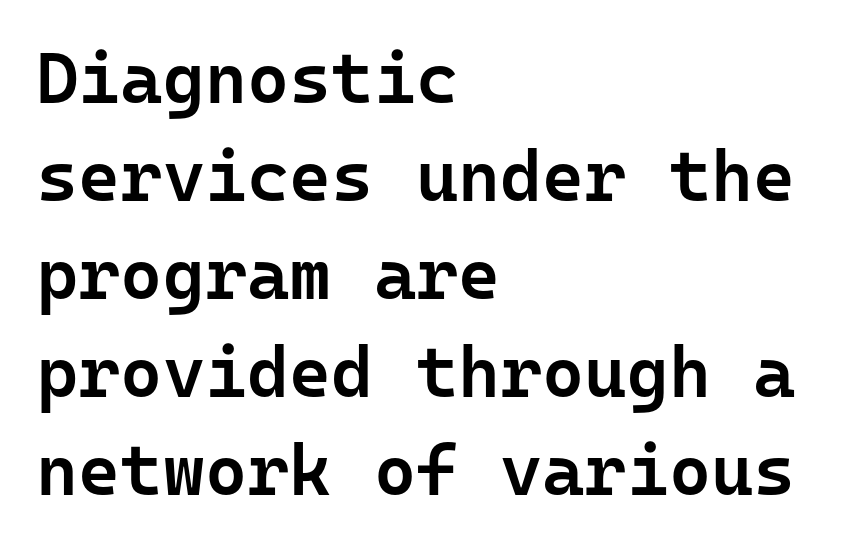
The image shows 72 px semibold sans-serif type, upright, monospaced; set left-aligned, normal line spacing (1.36x), normal letter spacing, not underlined; low stroke contrast and a medium x-height.
